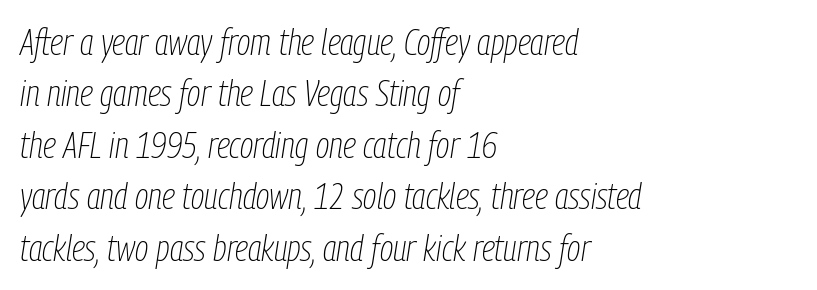
{"italic": "yes", "lean": "right", "slant_degrees": 9, "bold": "no", "weight": "thin", "width": "condensed", "stroke_contrast": "low", "x_height": "medium", "monospaced": "no", "underline": "no", "align": "left", "line_spacing": "normal", "line_spacing_ratio": 1.43, "letter_spacing": "normal", "letter_spacing_em": 0.0, "glyph_px": 36}
